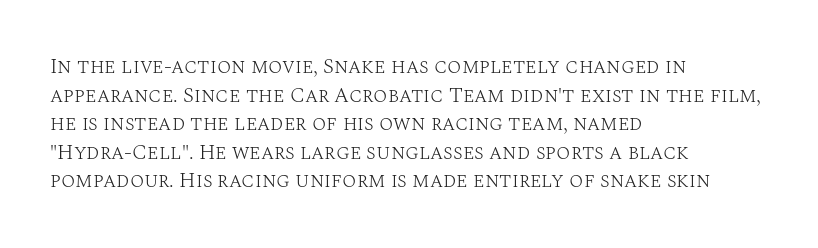
The image shows 21 px text type, upright; set left-aligned, normal line spacing (1.36x), normal letter spacing, not underlined.
